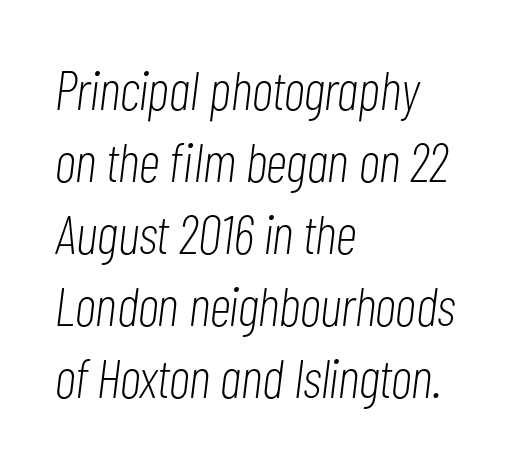
Posture: slanted. The letters look calm and open, with moderate or lighter stems. The face used here is proportionally spaced, like ordinary book or web type. Line starts are locked; line ends wander.
